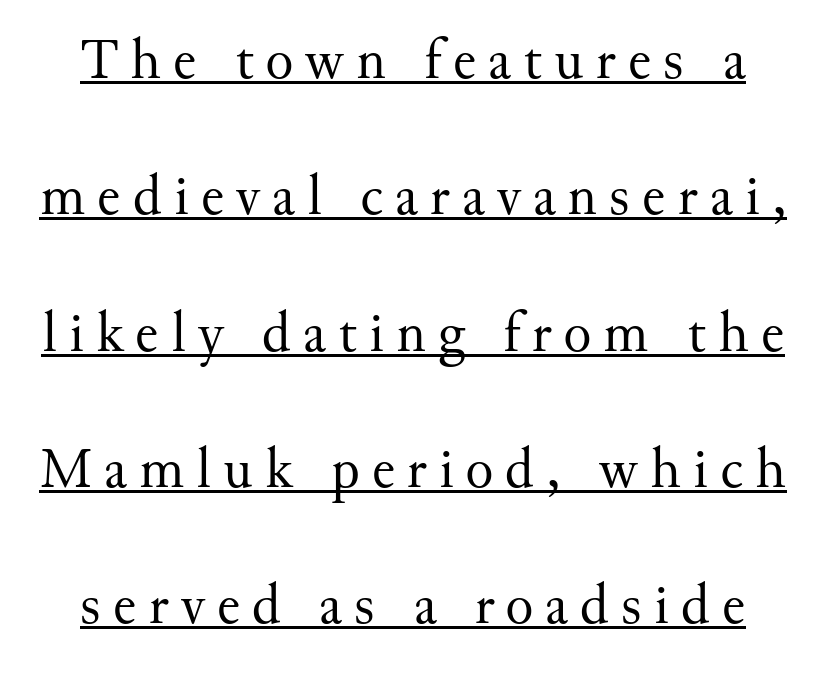
Does the leading feel generous? Absolutely, it's lavish. Think standard paragraph weight, or any step lighter than that. The line texture is sparse and dotted thanks to wide tracking. This rendering features underlined lettering.
